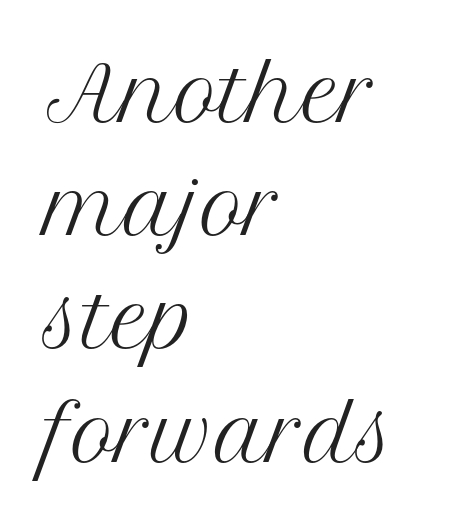
Q: Is the text bold? A: No.
Q: Is the text italic (slanted)? A: Yes.
Q: Is the typeface a serif or a sans-serif typeface? A: Serif.
Q: Is the text underlined? A: No.
Q: How is the paragraph aligned? A: Left-aligned.
Q: Is the spacing between letters normal or unusually wide? A: Normal.
Q: Is the spacing between lines tight, normal or loose? A: Normal.
Q: Width (condensed, normal, or wide)? A: Normal.
Q: Stroke contrast? A: Medium.
Q: x-height? A: Medium.
Q: Monospaced? A: No.
